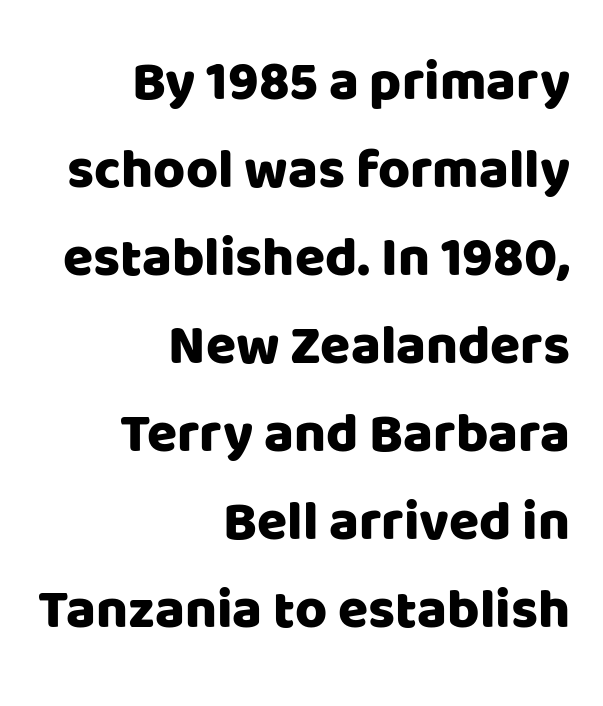
The image shows 55 px sans-serif type, upright; set right-aligned, normal line spacing (1.6x), normal letter spacing, not underlined; low stroke contrast and a large x-height.
